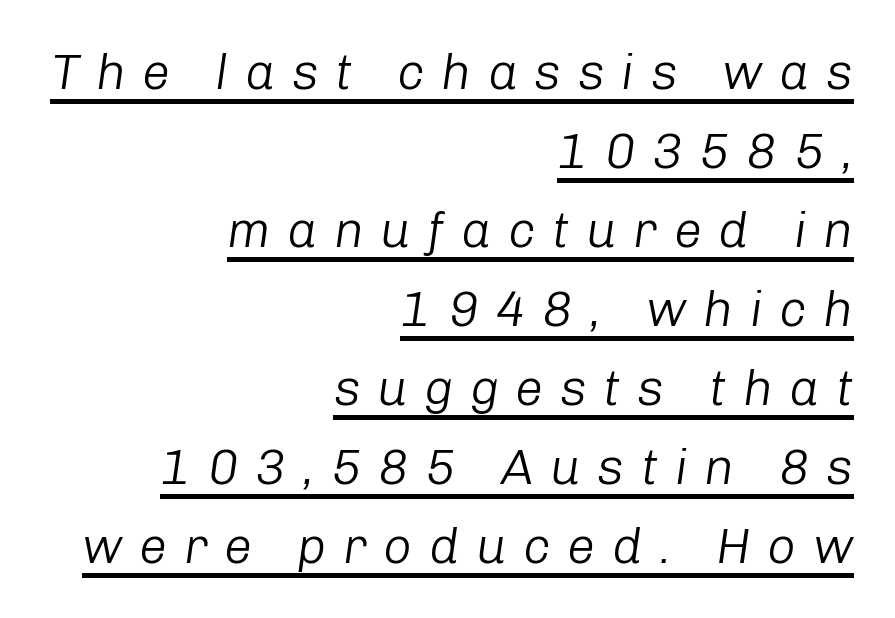
{"italic": "yes", "lean": "right", "slant_degrees": 8, "bold": "no", "weight": "light", "width": "normal", "stroke_contrast": "low", "x_height": "medium", "monospaced": "no", "underline": "yes", "align": "right", "line_spacing": "normal", "line_spacing_ratio": 1.58, "letter_spacing": "wide", "letter_spacing_em": 0.33, "glyph_px": 50}
